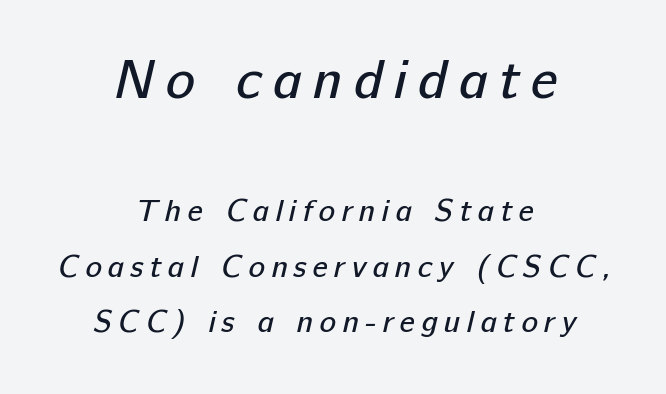
{"serif": "no", "bold": "no", "weight": "regular", "width": "normal", "stroke_contrast": "low", "x_height": "medium", "monospaced": "no", "underline": "no", "align": "center", "line_spacing_ratio": 1.79, "letter_spacing": "wide", "letter_spacing_em": 0.2, "larger_block": "first", "size_ratio": 1.77, "glyph_px": 55}
